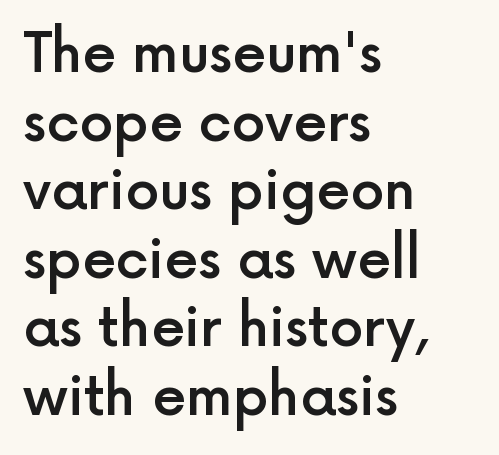
{"serif": "no", "italic": "no", "bold": "semi", "weight": "semibold", "width": "normal", "x_height": "medium", "monospaced": "no", "underline": "no", "align": "left", "line_spacing": "normal", "line_spacing_ratio": 1.27, "letter_spacing": "normal", "letter_spacing_em": 0.0, "glyph_px": 54}
